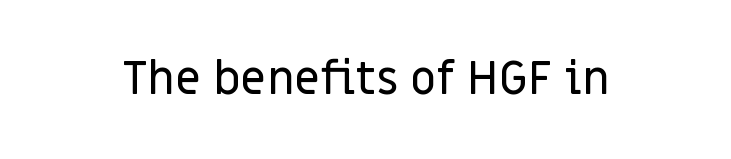
Q: Is the text italic (slanted)? A: No, it is upright.
Q: Is the typeface a serif or a sans-serif typeface? A: Sans-serif.
Q: Is the text underlined? A: No.
Q: Is the spacing between letters normal or unusually wide? A: Normal.
Q: Width (condensed, normal, or wide)? A: Normal.
Q: Stroke contrast? A: Low.
Q: x-height? A: Large.
Q: Monospaced? A: No.
